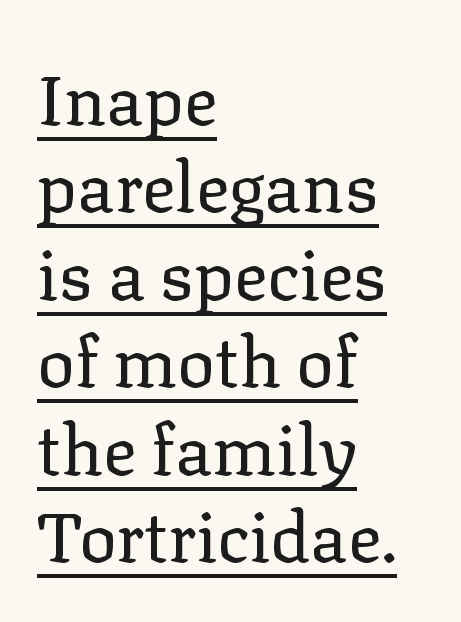
{"serif": "yes", "italic": "no", "bold": "no", "weight": "regular", "width": "normal", "stroke_contrast": "low", "x_height": "medium", "monospaced": "no", "underline": "yes", "align": "left", "line_spacing": "normal", "line_spacing_ratio": 1.25, "letter_spacing": "normal", "letter_spacing_em": 0.0, "glyph_px": 70}
